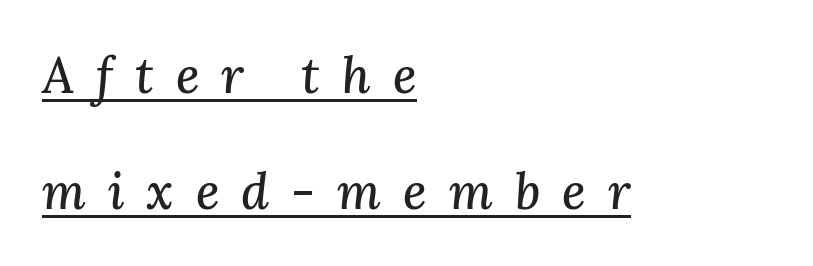
Q: Is the text italic (slanted)? A: Yes, it leans right by about 3 degrees.
Q: Is the typeface a serif or a sans-serif typeface? A: Serif.
Q: Is the text underlined? A: Yes.
Q: How is the paragraph aligned? A: Left-aligned.
Q: Is the spacing between letters normal or unusually wide? A: Unusually wide.
Q: Is the spacing between lines tight, normal or loose? A: Loose.
Q: Width (condensed, normal, or wide)? A: Normal.
Q: Stroke contrast? A: Medium.
Q: x-height? A: Medium.
Q: Monospaced? A: No.
